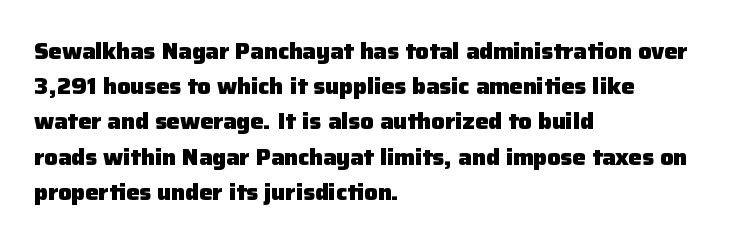
Every row of glyphs begins at an identical x-position on the left. Each word holds together tightly as a unit, with standard inter-letter gaps. What's the leading like? Ordinary, nothing unusual. Nope, not italic — everything's standing straight. The space directly below the letters is spotless.
